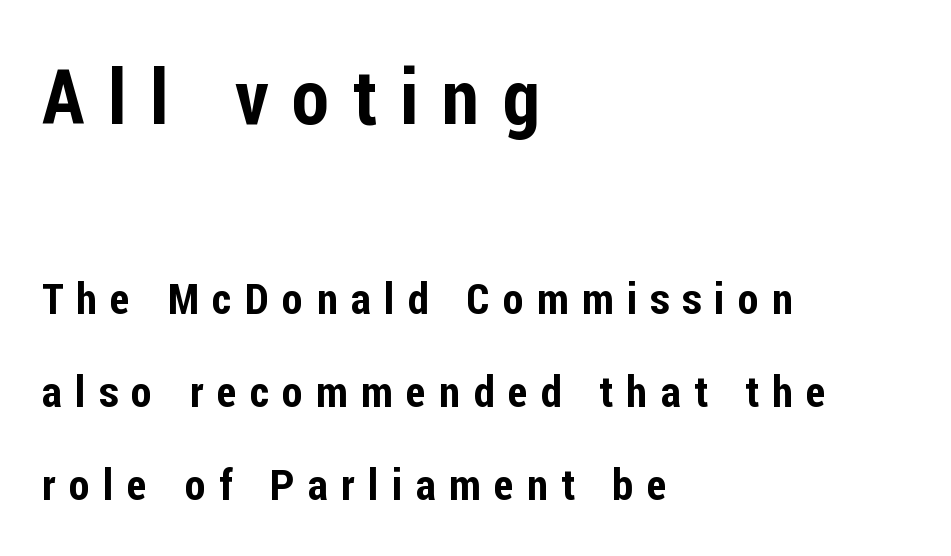
The space directly below the letters is spotless. Notice how the passage keeps a crisp vertical edge on the left only. I'd call this a sans setting — the letters go barefoot. The rendering inserts visible extra space after every character. The letters stand upright; this is a roman face. These two chunks differ in scale, with the top chunk taking the larger measure.
